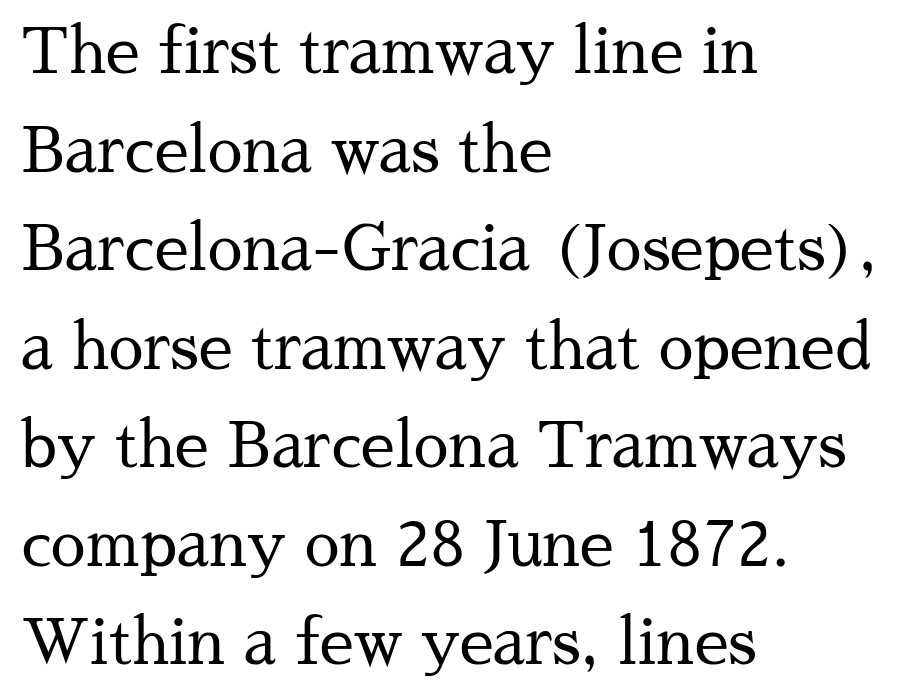
Q: Is the text bold? A: No.
Q: Is the text italic (slanted)? A: No, it is upright.
Q: Is the typeface a serif or a sans-serif typeface? A: Serif.
Q: Is the text underlined? A: No.
Q: How is the paragraph aligned? A: Left-aligned.
Q: Is the spacing between letters normal or unusually wide? A: Normal.
Q: Is the spacing between lines tight, normal or loose? A: Normal.
Q: Width (condensed, normal, or wide)? A: Normal.
Q: Stroke contrast? A: Medium.
Q: x-height? A: Medium.
Q: Monospaced? A: No.
